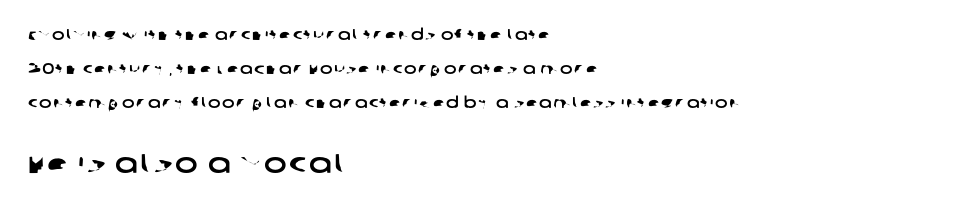
Q: Is the text underlined? A: No.
Q: How is the paragraph aligned? A: Left-aligned.
Q: Is the spacing between lines tight, normal or loose? A: Loose.
Q: Which block of text is set in a larger size, the first (top) or the second (bottom)? A: The second (bottom) one.
